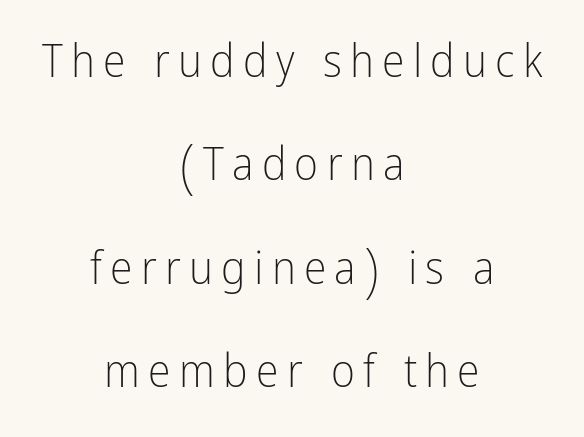
The specimen omits any rule beneath the text block's lines. This sample trades compactness for vertical openness between lines. Visually the block forms a symmetrical silhouette, jagged on both flanks. The letters stand straight up with perfectly vertical stems. Looks like regular typesetting: each glyph gets only the width it needs. The font family rendered here belongs to the sans-serif group.
